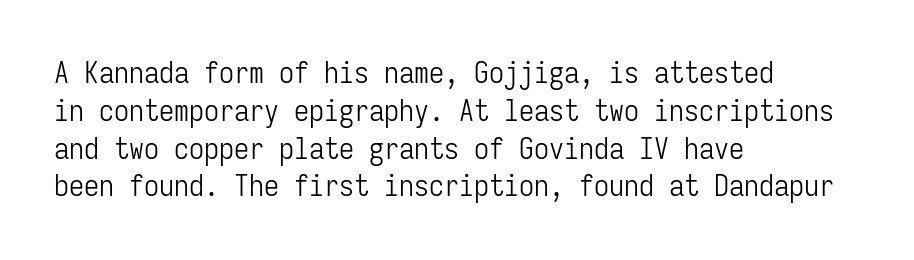
The image shows 30 px light, condensed sans-serif type, upright, monospaced; set left-aligned, normal line spacing (1.26x), normal letter spacing, not underlined; low stroke contrast and a medium x-height.
